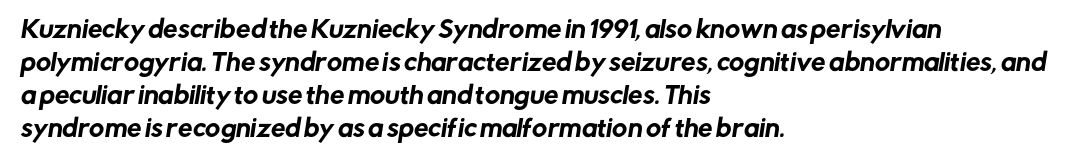
The image shows 23 px text type; set left-aligned, normal line spacing (1.43x), normal letter spacing, not underlined.
